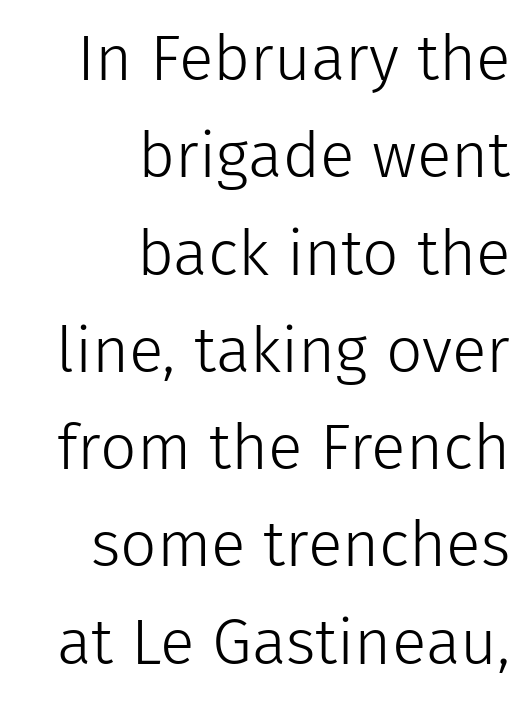
Q: Is the text bold? A: No.
Q: Is the text italic (slanted)? A: No, it is upright.
Q: Is the typeface a serif or a sans-serif typeface? A: Sans-serif.
Q: Is the text underlined? A: No.
Q: How is the paragraph aligned? A: Right-aligned.
Q: Is the spacing between letters normal or unusually wide? A: Normal.
Q: Is the spacing between lines tight, normal or loose? A: Normal.
Q: Width (condensed, normal, or wide)? A: Normal.
Q: Stroke contrast? A: Low.
Q: x-height? A: Medium.
Q: Monospaced? A: No.
